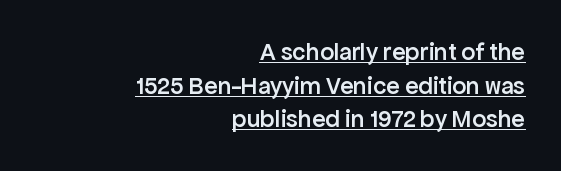
{"italic": "no", "bold": "semi", "underline": "yes", "align": "right", "line_spacing": "normal", "line_spacing_ratio": 1.35, "letter_spacing": "normal", "letter_spacing_em": 0.0, "glyph_px": 25}
